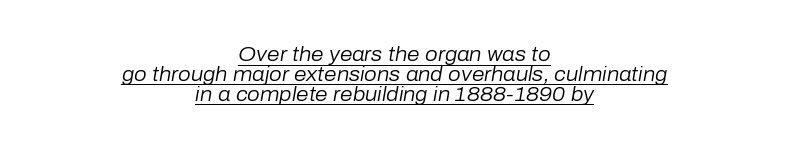
No extra ink here — the face is not bold. Is the block centered? Yes — each line is placed symmetrically about the middle. How are the letters spaced? Ordinarily, with no added tracking. A typesetter would call this leading minimal, almost set solid.
